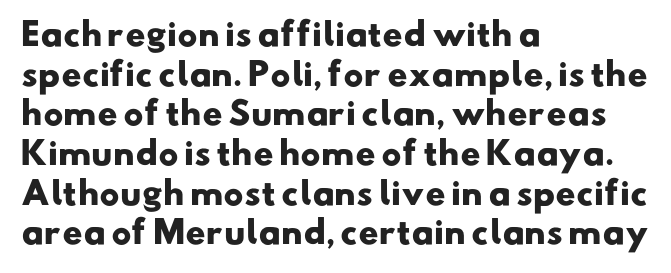
Q: Is the text bold? A: Yes.
Q: Is the typeface a serif or a sans-serif typeface? A: Sans-serif.
Q: Is the text underlined? A: No.
Q: How is the paragraph aligned? A: Left-aligned.
Q: Is the spacing between letters normal or unusually wide? A: Normal.
Q: Is the spacing between lines tight, normal or loose? A: Normal.
Q: Width (condensed, normal, or wide)? A: Wide.
Q: Stroke contrast? A: Low.
Q: x-height? A: Small.
Q: Monospaced? A: No.
